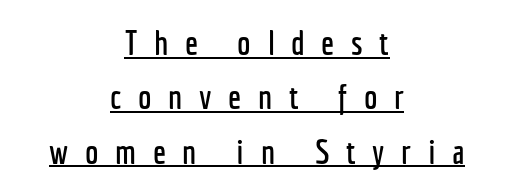
{"serif": "no", "italic": "no", "width": "condensed", "stroke_contrast": "low", "x_height": "medium", "monospaced": "no", "underline": "yes", "align": "center", "line_spacing": "normal", "line_spacing_ratio": 1.6, "letter_spacing": "wide", "letter_spacing_em": 0.49, "glyph_px": 34}
